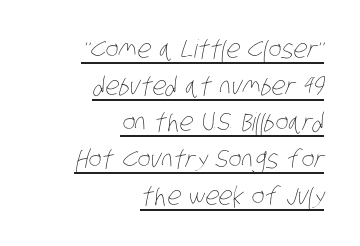
{"bold": "no", "underline": "yes", "align": "right", "line_spacing": "normal", "line_spacing_ratio": 1.47, "letter_spacing": "normal", "letter_spacing_em": 0.0, "glyph_px": 25}
